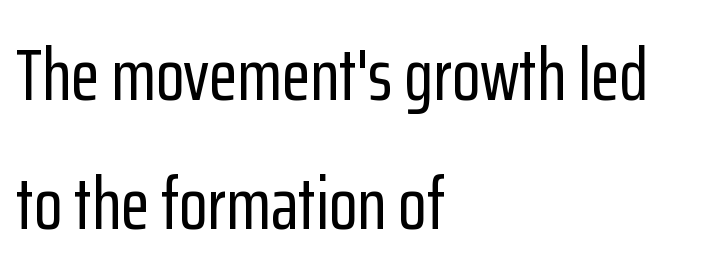
The letterforms sit shoulder to shoulder at normal distance. Which margin do the lines hug? The left one — the right edge is uneven. Every character sits straight up, as roman type does. Character widths vary here, with narrow letters taking less room than wide ones. Just letters on the line, the space beneath them empty.
